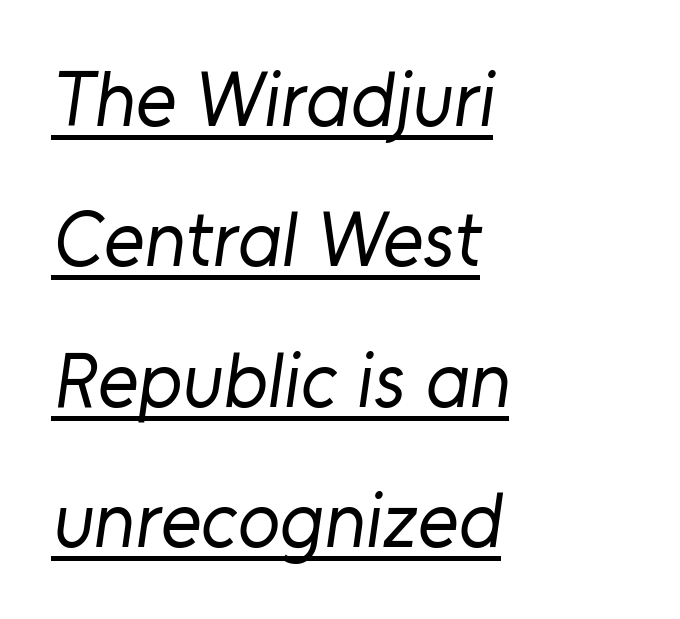
The image shows 78 px regular-weight sans-serif type; set left-aligned, line spacing 1.8x, normal letter spacing, underlined; low stroke contrast and a medium x-height.
